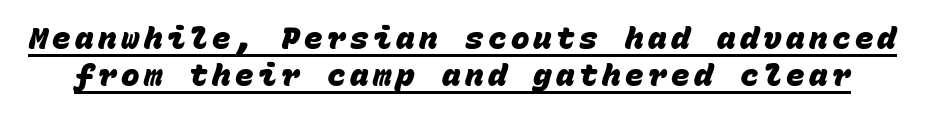
The image shows 31 px heavy sans-serif type, monospaced; set line spacing 1.19x, underlined; low stroke contrast and a large x-height.
